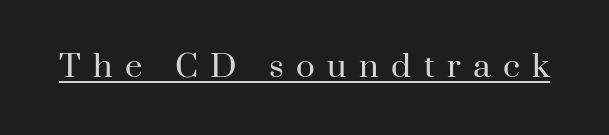
Q: Is the text bold? A: No.
Q: Is the text italic (slanted)? A: No, it is upright.
Q: Is the typeface a serif or a sans-serif typeface? A: Serif.
Q: Is the text underlined? A: Yes.
Q: Is the spacing between letters normal or unusually wide? A: Unusually wide.
Q: Width (condensed, normal, or wide)? A: Normal.
Q: Stroke contrast? A: High.
Q: x-height? A: Small.
Q: Monospaced? A: No.
